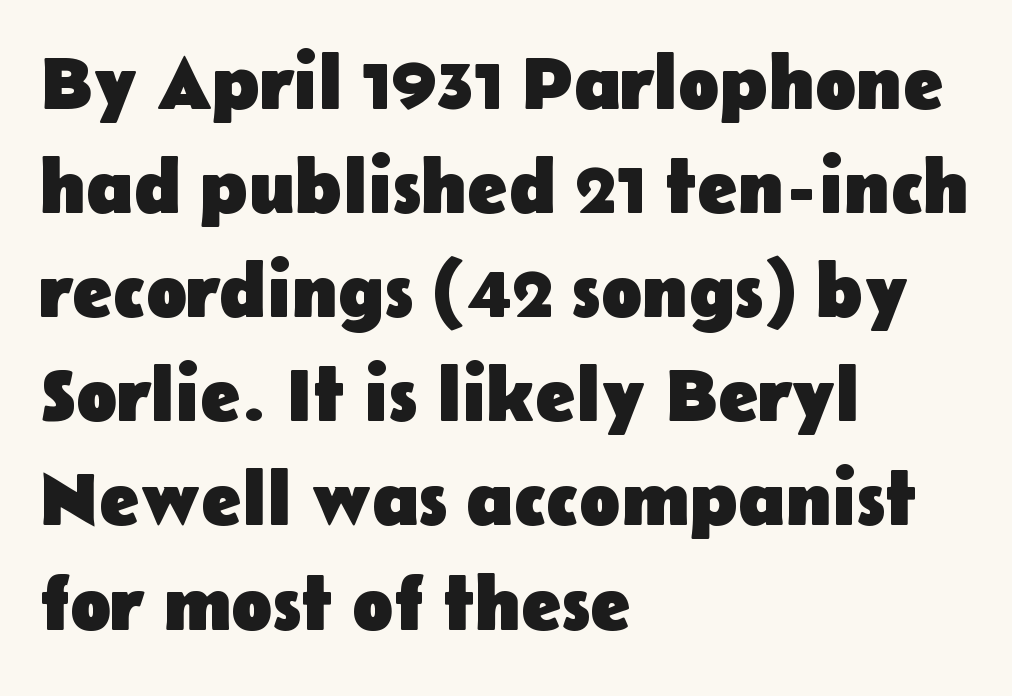
The image shows 76 px heavy sans-serif type, upright; set left-aligned, normal line spacing (1.37x), normal letter spacing, not underlined; low stroke contrast and a medium x-height.
